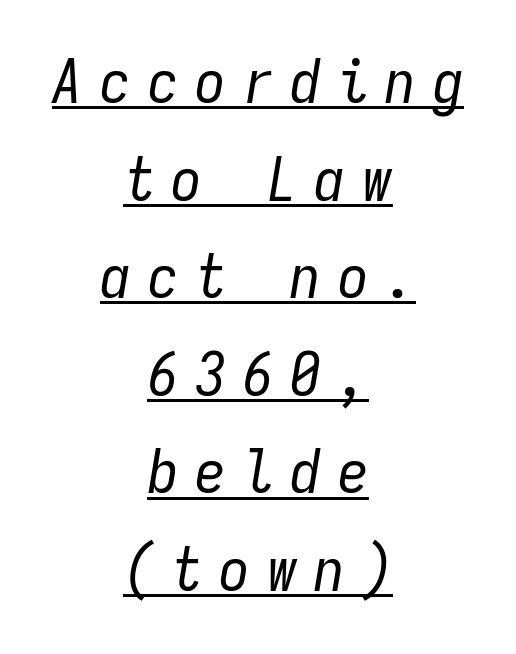
The image shows 61 px regular-weight, condensed type, italic (leaning right), monospaced; set centered, normal line spacing (1.6x), unusually wide letter spacing (+0.28 em), underlined; low stroke contrast and a medium x-height.
